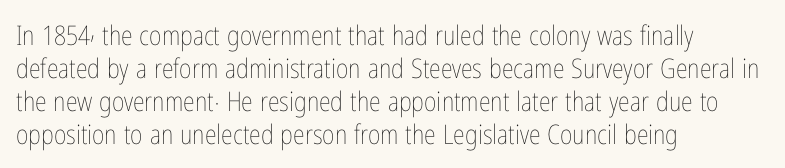
The type sits square on the baseline with zero lean. All the whitespace from short lines collects on the right. Students, note that the glyphs here touch the page at normal intervals. Weight class: somewhere from thin through regular. The foot of each line stays bare and open.
